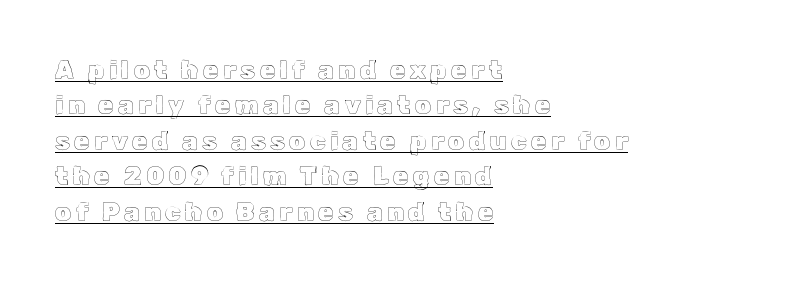
The typesetter chose a ragged-right arrangement here. Tall strokes in this sample are plumb rather than angled. Honestly, the underline is the first thing you notice here. Rows of type keep a routine distance in the vertical direction.
